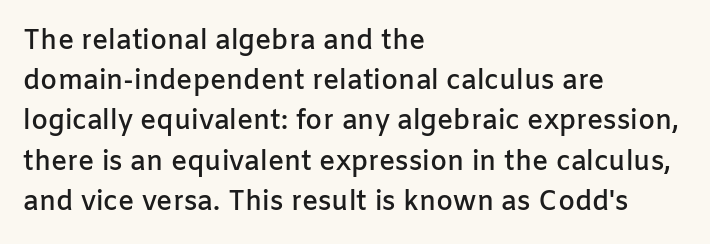
The image shows 27 px text type, upright; set left-aligned, normal line spacing (1.49x), normal letter spacing, not underlined.
